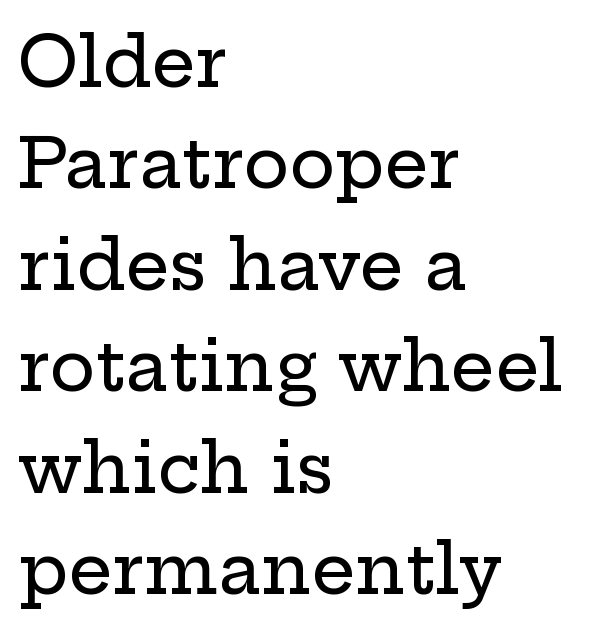
{"serif": "yes", "italic": "no", "width": "wide", "stroke_contrast": "low", "x_height": "medium", "monospaced": "no", "underline": "no", "align": "left", "line_spacing": "normal", "line_spacing_ratio": 1.47, "letter_spacing": "normal", "letter_spacing_em": 0.0, "glyph_px": 69}
